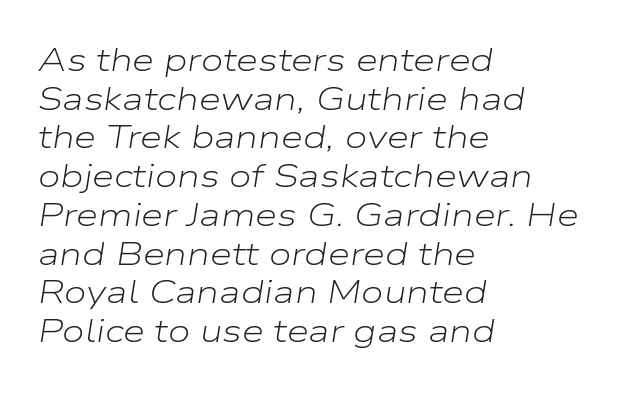
The image shows 32 px light, wide type, italic (leaning right); set left-aligned, line spacing 1.21x, normal letter spacing, not underlined; low stroke contrast and a medium x-height.
